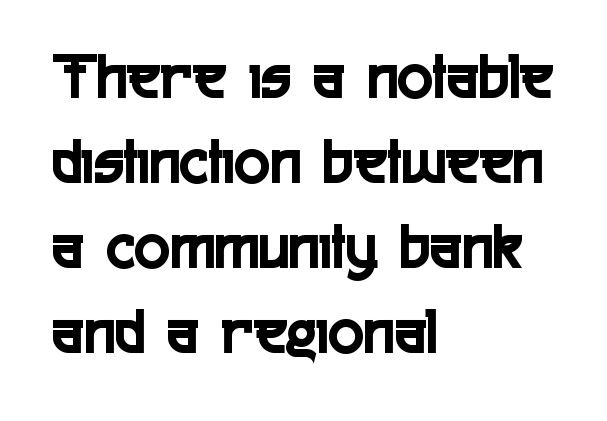
{"serif": "no", "italic": "no", "width": "condensed", "x_height": "medium", "monospaced": "no", "underline": "no", "align": "left", "line_spacing": "normal", "line_spacing_ratio": 1.27, "letter_spacing": "normal", "letter_spacing_em": 0.0, "glyph_px": 67}
